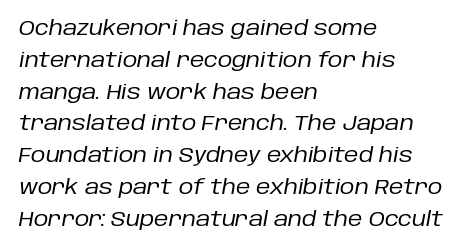
Is the block centered? No — it sits flush against the left margin. Compared with typical paragraphs, the rows here are spaced about the same. Emphasis-style slanted type is in use. Descenders are the only things crossing below the line. Caption: face not bold, strokes unweighted.
